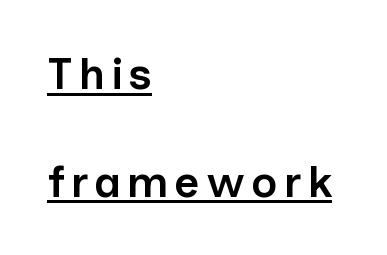
Every word sits above its own underline. Typesetter's note: demi weight, one step under bold. Unlike italic type, these characters show no tilt at all. Vertically, the passage feels expansive, rows floating well apart. Looks like regular typesetting: each glyph gets only the width it needs.
